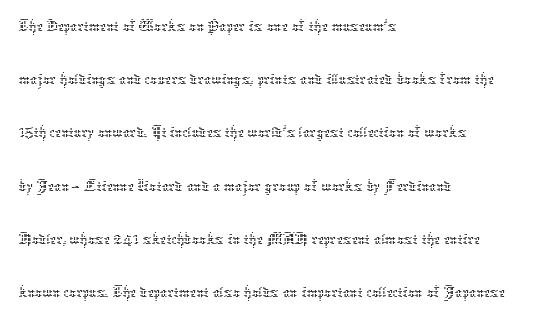
The image shows 35 px thin type, upright; set left-aligned, normal line spacing (1.52x), normal letter spacing, not underlined; low stroke contrast and a medium x-height.
